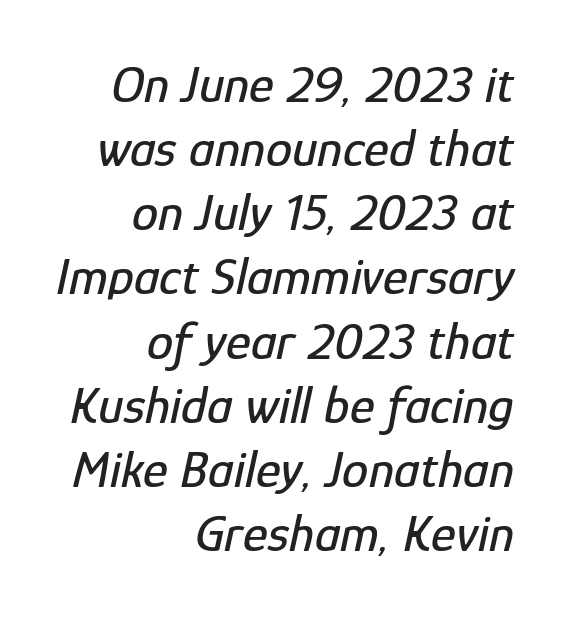
The image shows 53 px condensed type, italic (leaning right); set right-aligned, line spacing 1.21x, normal letter spacing, not underlined; low stroke contrast and a medium x-height.
